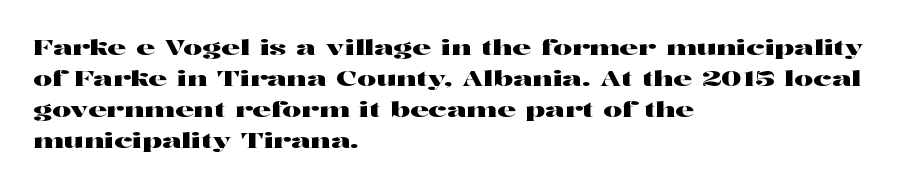
Does the copy run flush right? No — it runs flush left. The specimen reads as upright at a glance. Between one letter and the next there's only the usual sliver of space. The designer left line spacing at the default.
